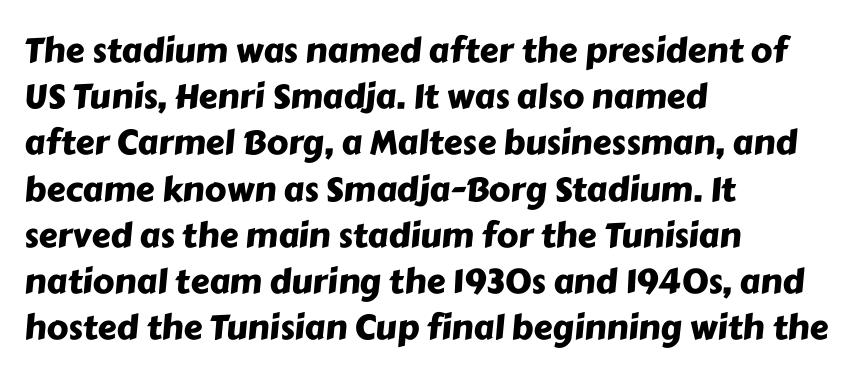
The image shows 34 px sans-serif type; set left-aligned, normal line spacing (1.36x), normal letter spacing, not underlined; low stroke contrast and a medium x-height.
